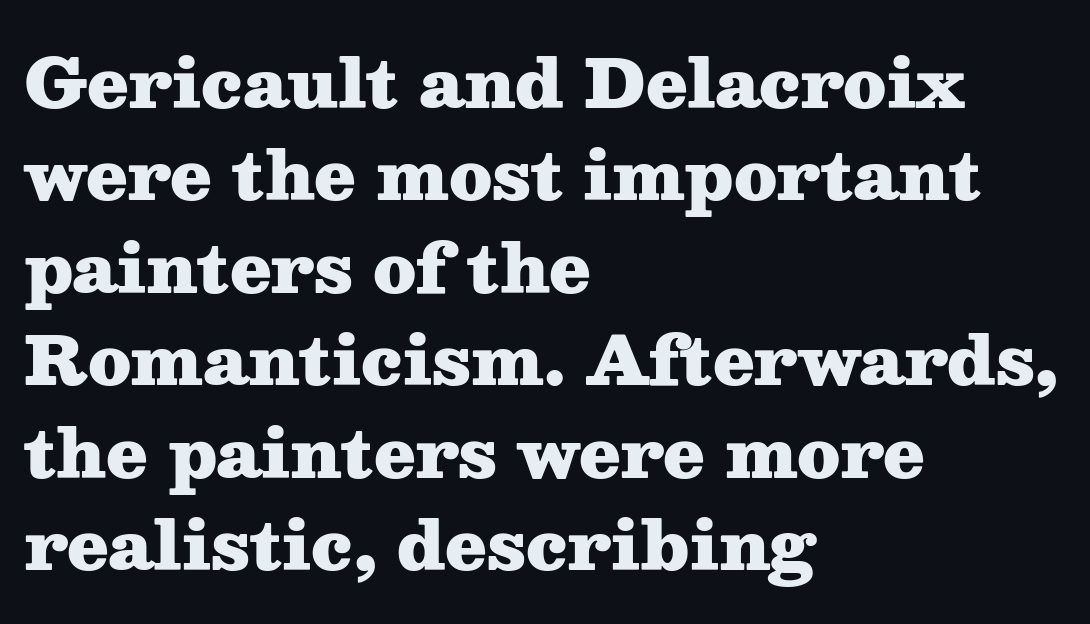
{"serif": "yes", "italic": "no", "bold": "yes", "weight": "heavy", "width": "wide", "stroke_contrast": "medium", "x_height": "medium", "monospaced": "no", "underline": "no", "align": "left", "line_spacing": "normal", "line_spacing_ratio": 1.38, "letter_spacing": "normal", "letter_spacing_em": 0.0, "glyph_px": 67}
